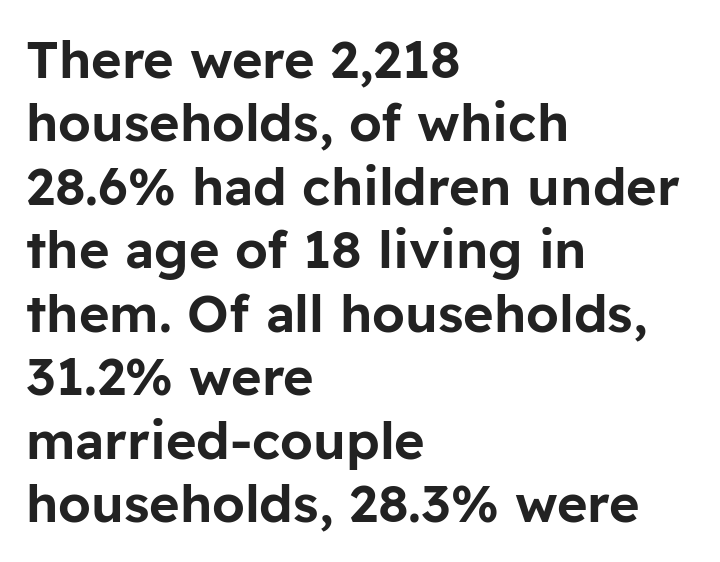
The setting favours the left margin, as ordinary paragraphs usually do. This rendering employs a face without finishing strokes, i.e., a sans-serif. Inter-character spacing is left at the font's built-in metrics. No word sits above an underline.
